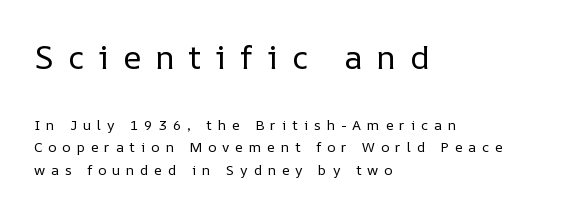
Words float on clear page, feet unadorned. Caption: expanded tracking, letters set apart. Think standard paragraph weight, or any step lighter than that. Is there much room between lines? A standard amount, neither cramped nor airy.
